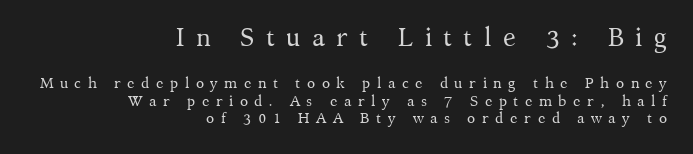
The image shows 26 px text type, upright; set right-aligned, tight line spacing (1.14x), unusually wide letter spacing (+0.43 em), not underlined; the first (top) block is 1.73x larger.
